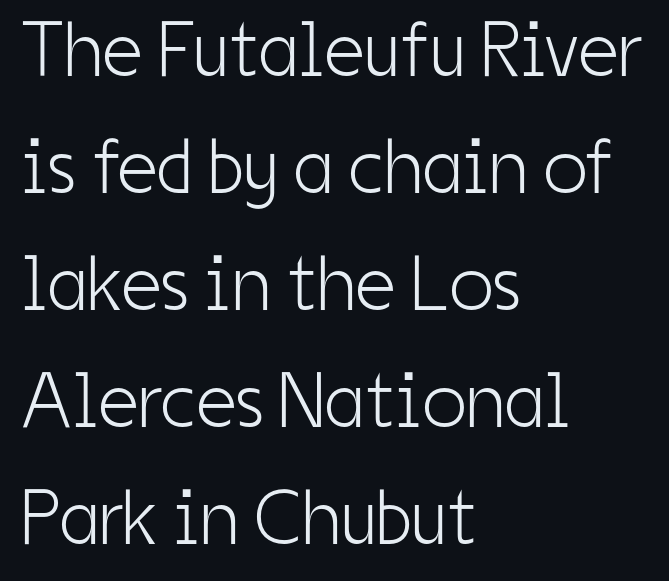
Is the letter spacing exaggerated? No — it looks like the ordinary default. Think of a printed novel: that variable character pitch is what you see here. Is the block centered? No — it sits flush against the left margin. The passage shown is not bold in any degree. Anything drawn beneath the words? Only blank space.
